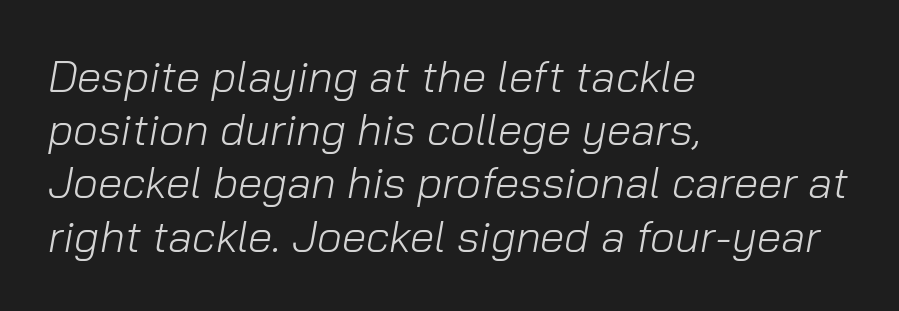
The image shows 44 px light type, italic (leaning right); set left-aligned, line spacing 1.21x, normal letter spacing, not underlined; low stroke contrast and a medium x-height.
